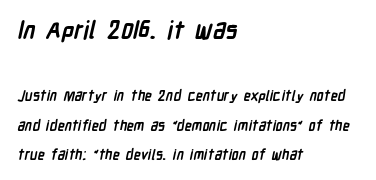
{"bold": "yes", "underline": "no", "align": "left", "line_spacing": "loose", "line_spacing_ratio": 2.14, "letter_spacing": "normal", "letter_spacing_em": 0.0, "larger_block": "first", "size_ratio": 1.71, "glyph_px": 24}
